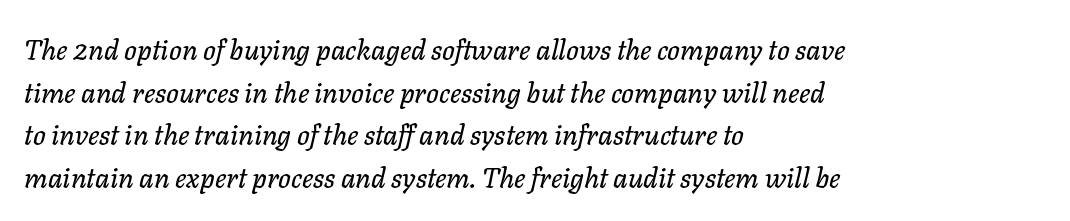
{"italic": "yes", "lean": "right", "slant_degrees": 11, "width": "normal", "stroke_contrast": "low", "x_height": "medium", "monospaced": "no", "underline": "no", "align": "left", "line_spacing": "normal", "line_spacing_ratio": 1.52, "letter_spacing": "normal", "letter_spacing_em": 0.0, "glyph_px": 28}
